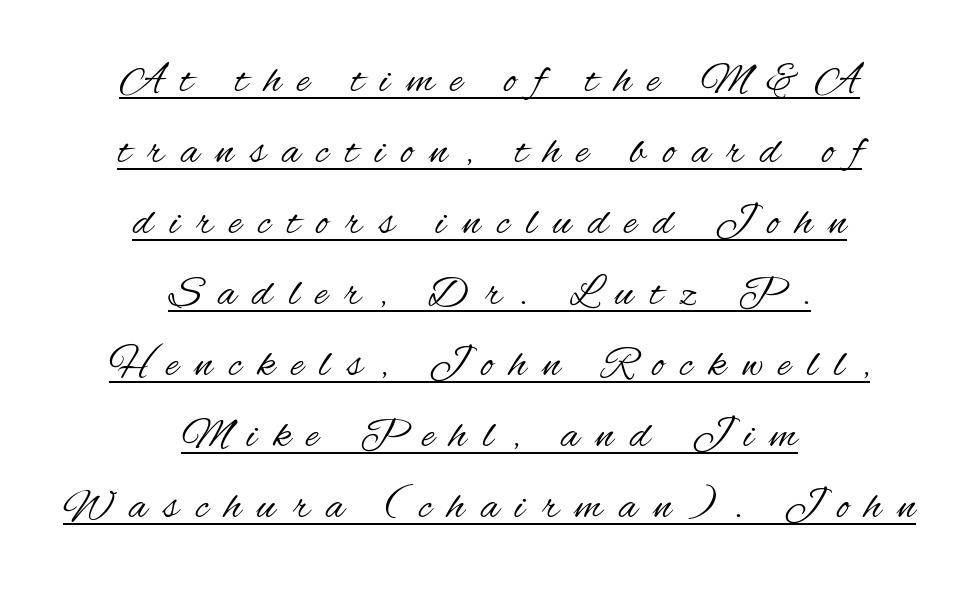
{"serif": "no", "bold": "no", "weight": "regular", "width": "condensed", "stroke_contrast": "medium", "x_height": "small", "monospaced": "no", "underline": "yes", "align": "center", "line_spacing": "normal", "line_spacing_ratio": 1.65, "letter_spacing": "wide", "letter_spacing_em": 0.39, "glyph_px": 43}
